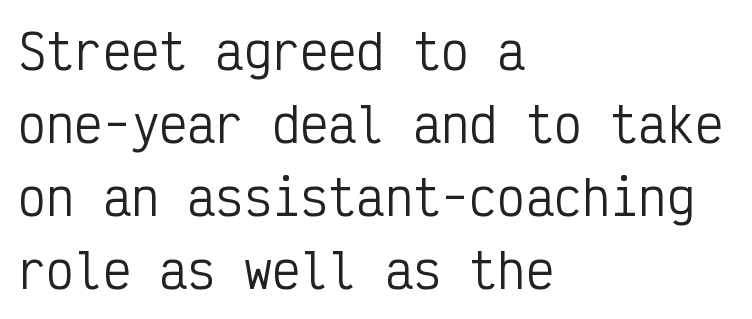
This sample has the even, mechanical cadence of fixed-width lettering. Is this a heavy cut? Hardly; it is regular or lighter. If you drew a ruler down the left edge, every line would touch it. A sans-serif font was chosen for this passage. Underline: absent. The vertical gap from one line to the next is medium.
